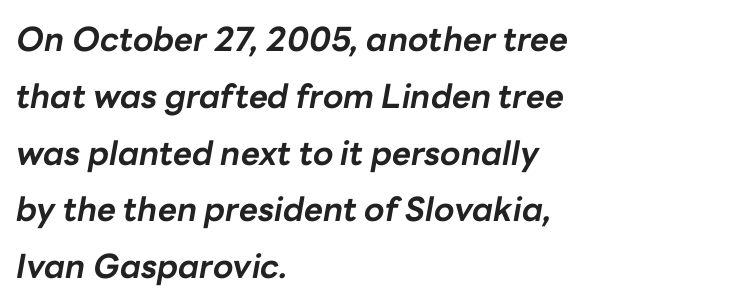
The baseline area is clear. Compared with a centered layout, this one pins lines to the left instead. Words appear dense and cohesive because spacing is normal. Varying glyph widths throughout — classic text-font behaviour. The face used here has a pronounced slope to its letters. Plenty of ink on the page — the face is bold.
